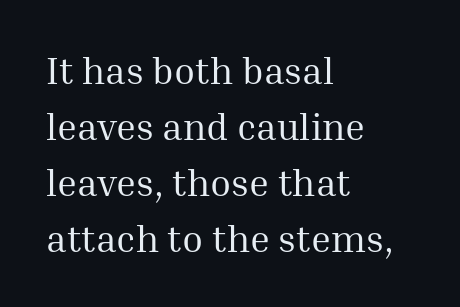
The image shows 38 px regular-weight serif type, upright; set left-aligned, normal line spacing (1.47x), normal letter spacing, not underlined; medium stroke contrast and a medium x-height.
